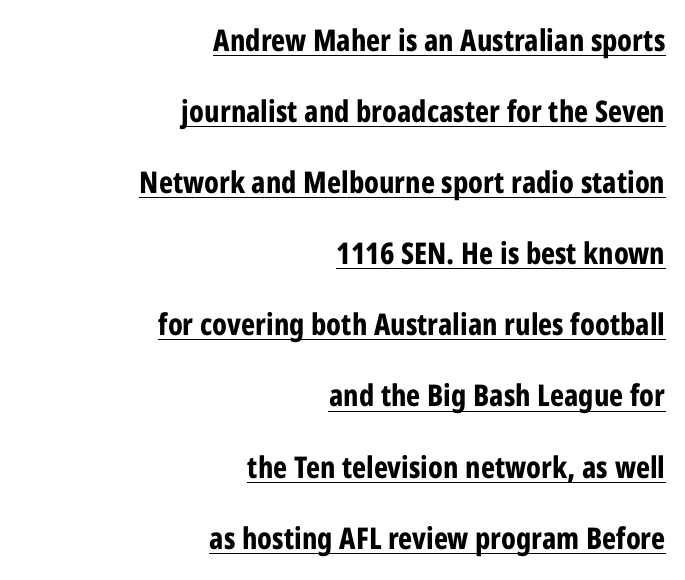
The image shows 30 px bold, condensed sans-serif type, upright; set right-aligned, loose line spacing (2.37x), normal letter spacing, underlined; low stroke contrast and a large x-height.
